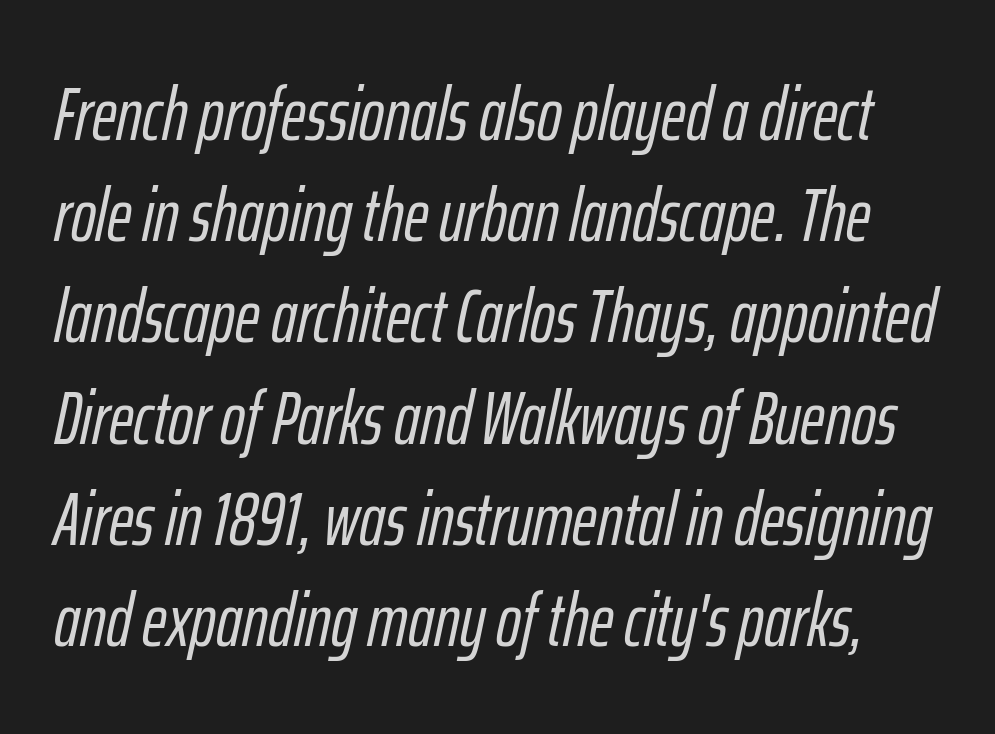
The image shows 75 px condensed type, italic (leaning right); set normal line spacing (1.35x), normal letter spacing, not underlined; low stroke contrast and a medium x-height.
